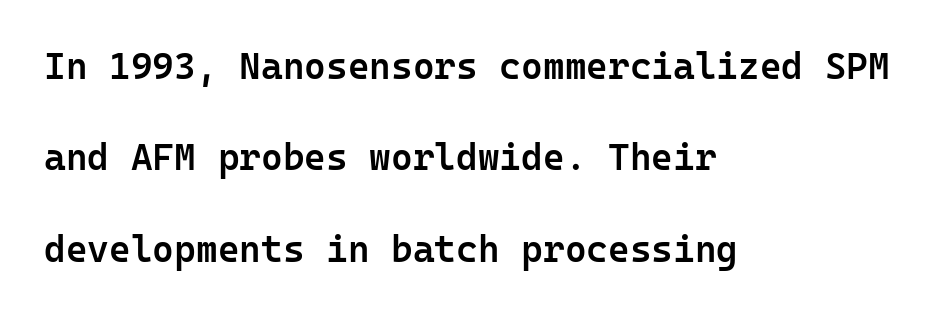
Q: Is the text bold? A: Semi-bold.
Q: Is the text italic (slanted)? A: No, it is upright.
Q: Is the typeface a serif or a sans-serif typeface? A: Sans-serif.
Q: Is the text underlined? A: No.
Q: How is the paragraph aligned? A: Left-aligned.
Q: Is the spacing between letters normal or unusually wide? A: Normal.
Q: Is the spacing between lines tight, normal or loose? A: Loose.
Q: Width (condensed, normal, or wide)? A: Normal.
Q: Stroke contrast? A: Low.
Q: x-height? A: Medium.
Q: Monospaced? A: Yes.
